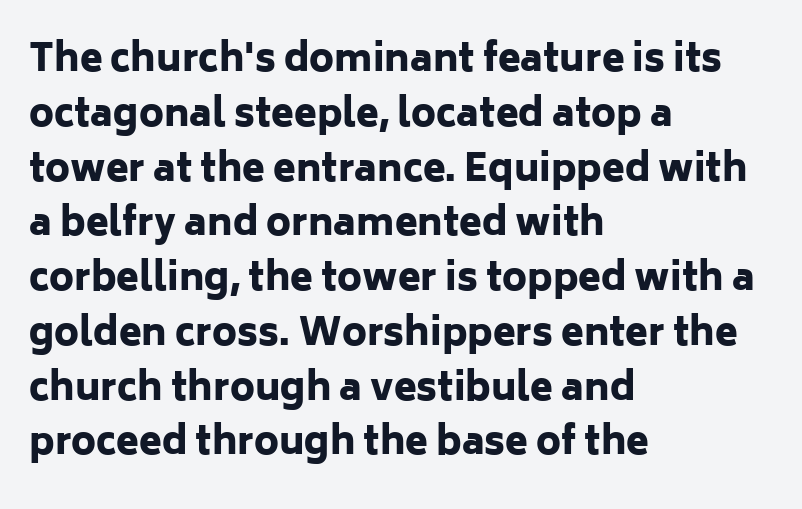
{"serif": "no", "italic": "no", "bold": "yes", "weight": "heavy", "width": "normal", "stroke_contrast": "low", "x_height": "medium", "monospaced": "no", "underline": "no", "align": "left", "line_spacing": "normal", "line_spacing_ratio": 1.48, "letter_spacing": "normal", "letter_spacing_em": 0.0, "glyph_px": 37}
